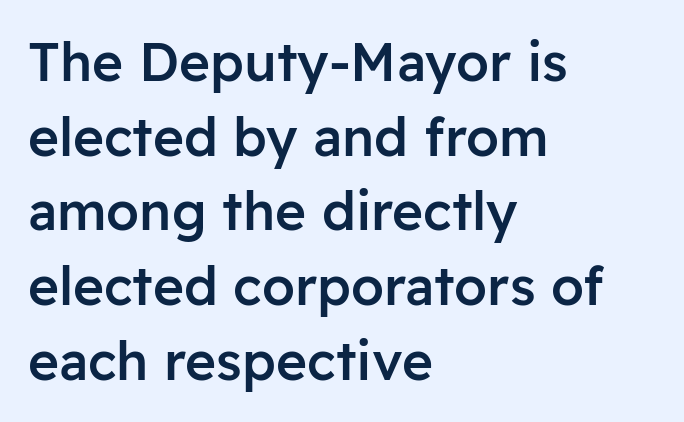
The image shows 53 px semibold sans-serif type, upright; set left-aligned, normal line spacing (1.41x), normal letter spacing, not underlined; low stroke contrast and a medium x-height.
